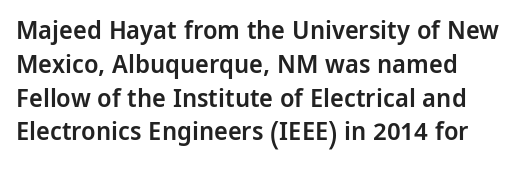
The image shows 26 px text type, upright; set left-aligned, normal line spacing (1.3x), normal letter spacing, not underlined.
